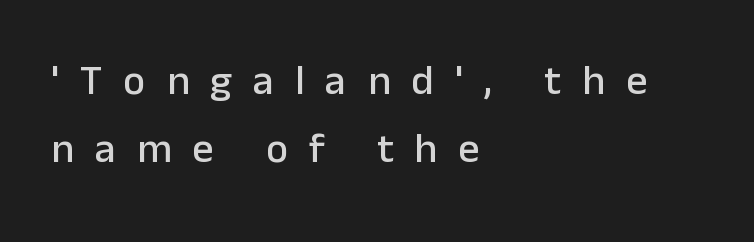
The image shows 42 px sans-serif type, upright; set left-aligned, normal line spacing (1.62x), unusually wide letter spacing (+0.5 em), not underlined; low stroke contrast and a medium x-height.
